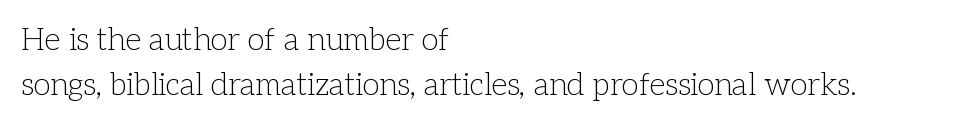
{"serif": "yes", "italic": "no", "bold": "no", "weight": "light", "width": "normal", "stroke_contrast": "low", "x_height": "medium", "monospaced": "no", "underline": "no", "align": "left", "line_spacing": "normal", "line_spacing_ratio": 1.46, "letter_spacing": "normal", "letter_spacing_em": 0.0, "glyph_px": 31}
